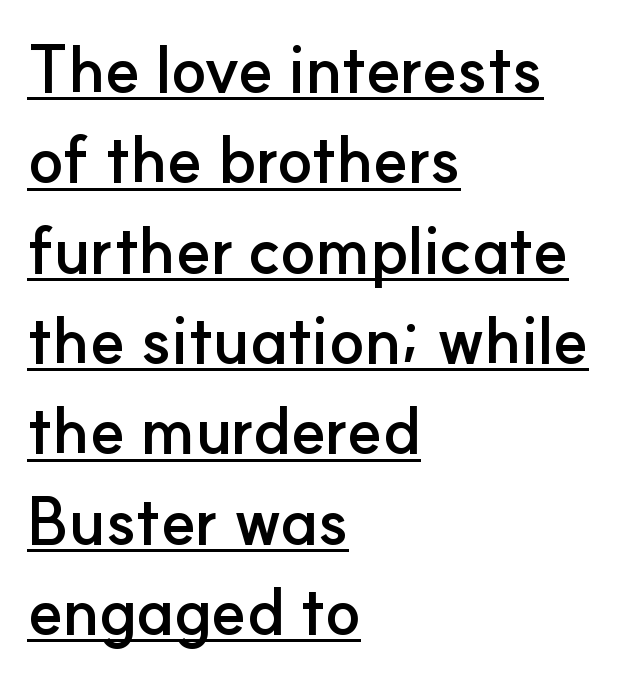
The image shows 65 px semibold sans-serif type, upright; set left-aligned, normal line spacing (1.39x), normal letter spacing, underlined; low stroke contrast and a small x-height.
